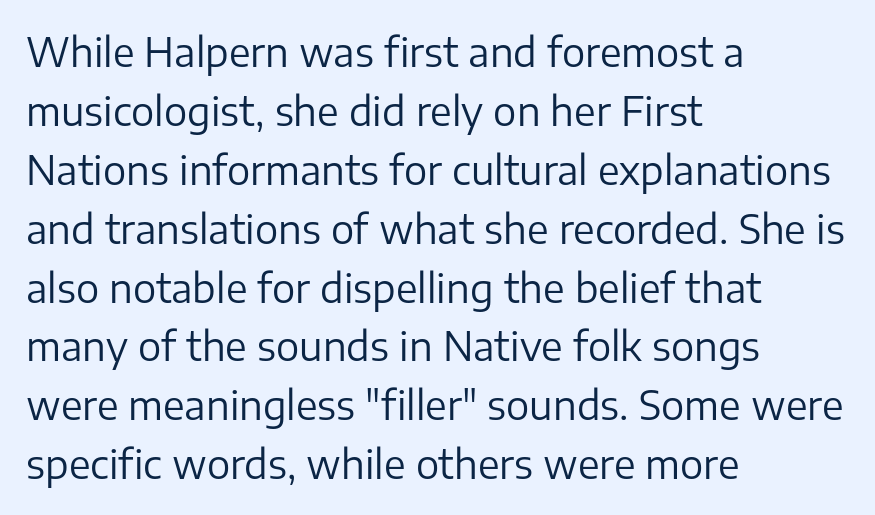
Q: Is the text bold? A: No.
Q: Is the text italic (slanted)? A: No, it is upright.
Q: Is the typeface a serif or a sans-serif typeface? A: Sans-serif.
Q: Is the text underlined? A: No.
Q: How is the paragraph aligned? A: Left-aligned.
Q: Is the spacing between letters normal or unusually wide? A: Normal.
Q: Is the spacing between lines tight, normal or loose? A: Normal.
Q: Width (condensed, normal, or wide)? A: Normal.
Q: Stroke contrast? A: Low.
Q: x-height? A: Medium.
Q: Monospaced? A: No.
